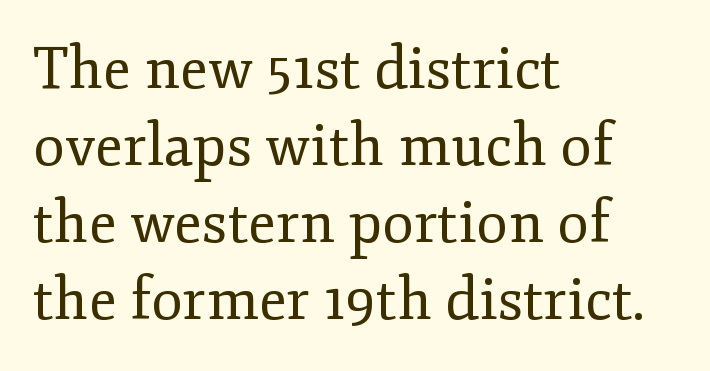
{"serif": "yes", "italic": "no", "bold": "no", "weight": "regular", "width": "normal", "stroke_contrast": "low", "x_height": "small", "monospaced": "no", "underline": "no", "align": "left", "line_spacing": "normal", "line_spacing_ratio": 1.33, "letter_spacing": "normal", "letter_spacing_em": 0.0, "glyph_px": 58}
